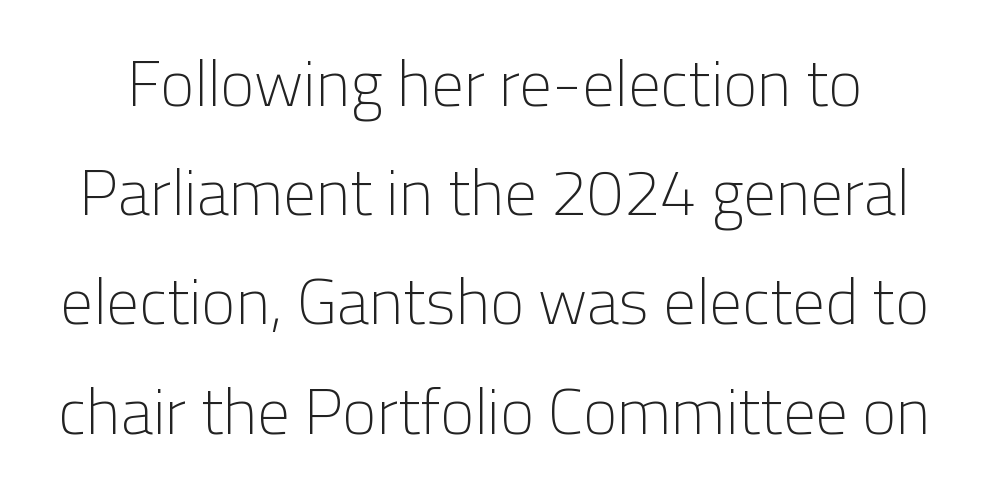
{"serif": "no", "italic": "no", "bold": "no", "weight": "light", "width": "normal", "stroke_contrast": "low", "x_height": "medium", "monospaced": "no", "underline": "no", "line_spacing": "normal", "line_spacing_ratio": 1.68, "letter_spacing": "normal", "letter_spacing_em": 0.0, "glyph_px": 65}
